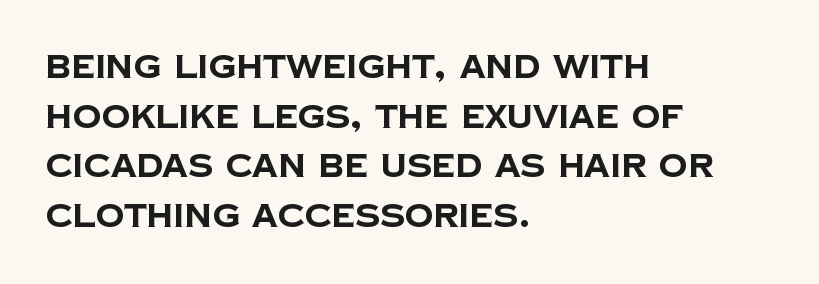
{"serif": "no", "bold": "yes", "weight": "bold", "width": "normal", "stroke_contrast": "low", "x_height": "large", "monospaced": "no", "underline": "no", "align": "left", "line_spacing": "normal", "line_spacing_ratio": 1.55, "letter_spacing": "normal", "letter_spacing_em": 0.0, "glyph_px": 32}
